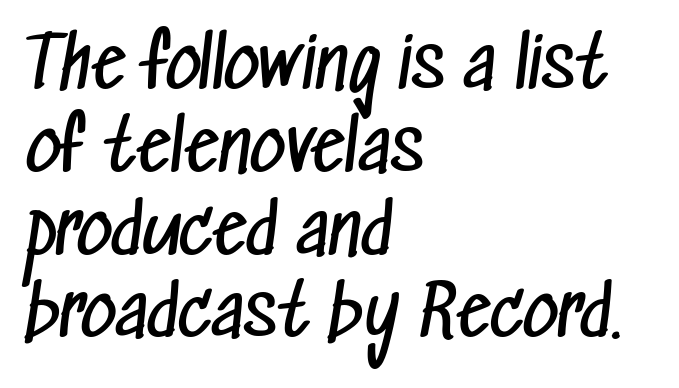
Q: Is the text bold? A: No.
Q: Is the typeface a serif or a sans-serif typeface? A: Sans-serif.
Q: Is the text underlined? A: No.
Q: How is the paragraph aligned? A: Left-aligned.
Q: Is the spacing between letters normal or unusually wide? A: Normal.
Q: Width (condensed, normal, or wide)? A: Condensed.
Q: Stroke contrast? A: Low.
Q: x-height? A: Medium.
Q: Monospaced? A: No.
